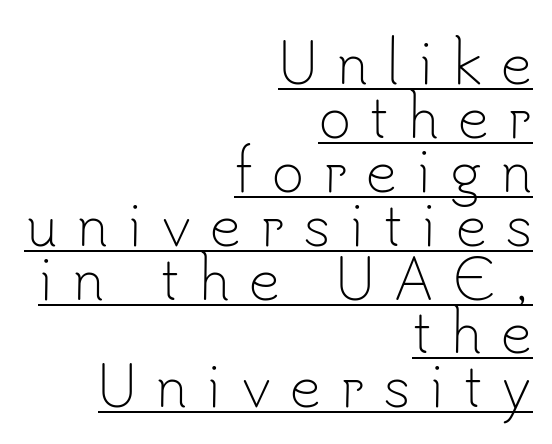
Q: Is the text bold? A: No.
Q: Is the text italic (slanted)? A: No, it is upright.
Q: Is the typeface a serif or a sans-serif typeface? A: Sans-serif.
Q: Is the text underlined? A: Yes.
Q: How is the paragraph aligned? A: Right-aligned.
Q: Is the spacing between letters normal or unusually wide? A: Unusually wide.
Q: Is the spacing between lines tight, normal or loose? A: Tight.
Q: Width (condensed, normal, or wide)? A: Normal.
Q: Stroke contrast? A: Low.
Q: x-height? A: Small.
Q: Monospaced? A: No.
